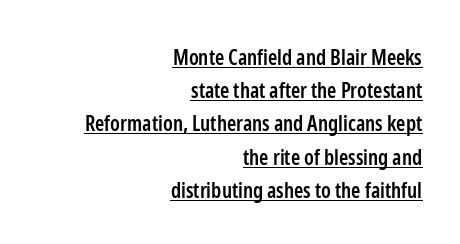
The image shows 21 px text type, upright; set right-aligned, normal line spacing (1.58x), normal letter spacing, underlined.
